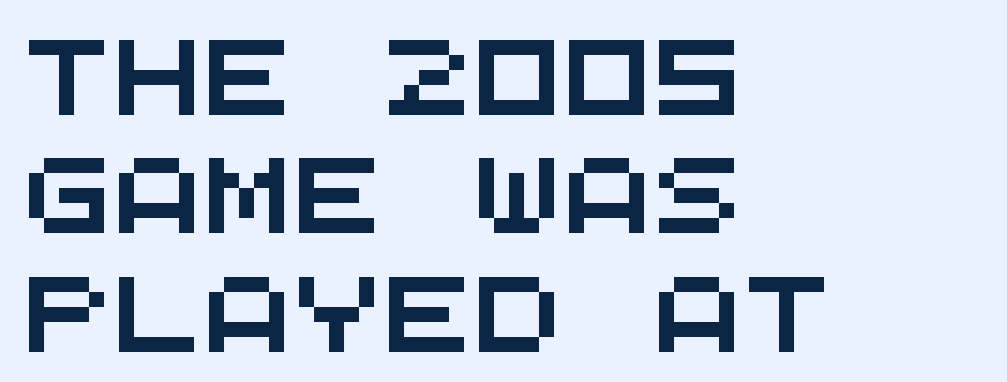
Q: Is the typeface a serif or a sans-serif typeface? A: Sans-serif.
Q: Is the text underlined? A: No.
Q: How is the paragraph aligned? A: Left-aligned.
Q: Is the spacing between letters normal or unusually wide? A: Normal.
Q: Is the spacing between lines tight, normal or loose? A: Normal.
Q: Width (condensed, normal, or wide)? A: Wide.
Q: Stroke contrast? A: Medium.
Q: x-height? A: Large.
Q: Monospaced? A: Yes.
